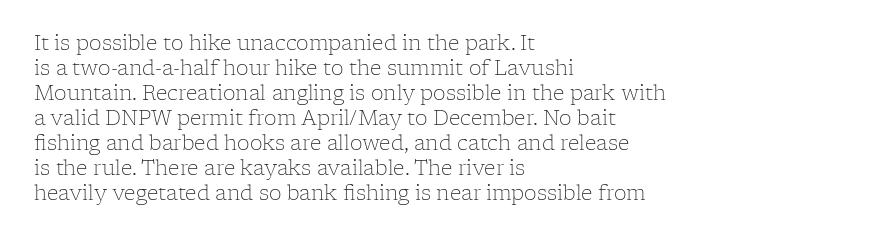
{"italic": "no", "bold": "no", "underline": "no", "align": "left", "line_spacing": "normal", "line_spacing_ratio": 1.25, "letter_spacing": "normal", "letter_spacing_em": 0.0, "glyph_px": 20}
